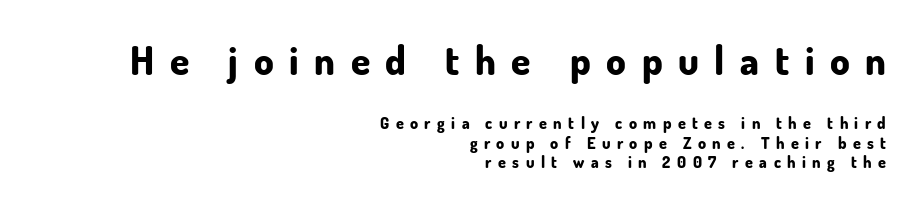
The image shows 39 px bold sans-serif type, upright; set right-aligned, line spacing 1.21x, unusually wide letter spacing (+0.4 em), not underlined; the first (top) block is 2.44x larger; low stroke contrast and a small x-height.
